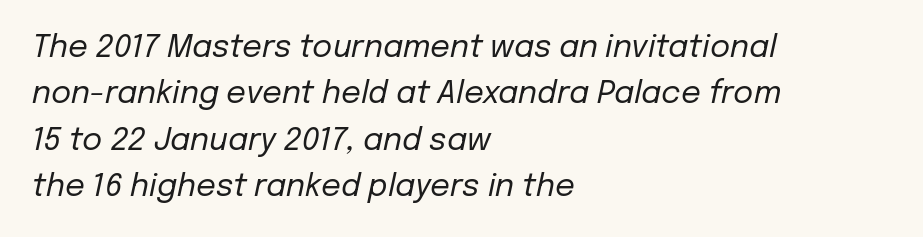
{"italic": "yes", "lean": "right", "slant_degrees": 12, "bold": "no", "weight": "regular", "width": "normal", "stroke_contrast": "low", "x_height": "medium", "monospaced": "no", "underline": "no", "align": "left", "line_spacing": "normal", "line_spacing_ratio": 1.5, "letter_spacing": "normal", "letter_spacing_em": 0.0, "glyph_px": 31}
